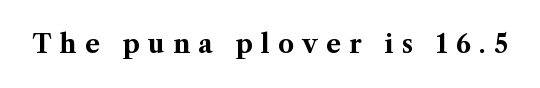
{"italic": "no", "bold": "yes", "underline": "no", "letter_spacing": "wide", "letter_spacing_em": 0.33, "glyph_px": 25}
